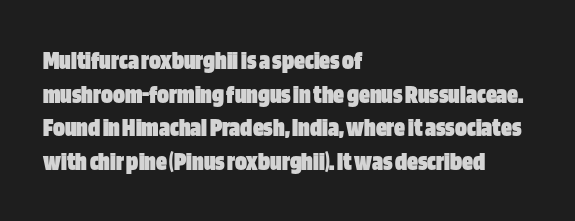
Its strokes are broad and dark, the hallmark of bold type. It's the straight-up-and-down kind of type. Regular leading. Caption: standard tracking, unaltered.
